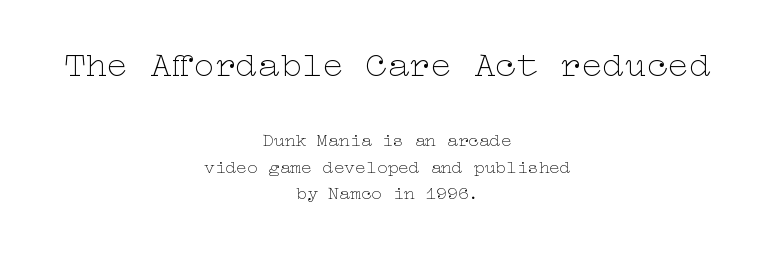
Compared with typical body copy, the letter spacing here is the same. Stroke thickness stays within the range of a standard reading face or lighter. This block has exactly the height ordinary leading produces. The lines in this sample share a center point and differ in where they start and stop.
